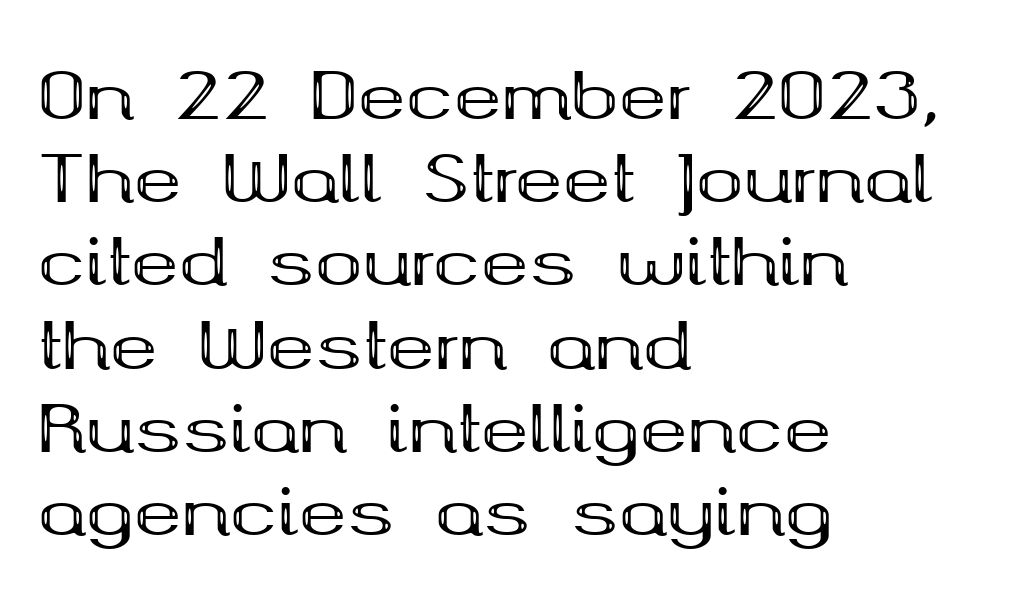
{"serif": "yes", "italic": "no", "bold": "yes", "weight": "bold", "width": "wide", "stroke_contrast": "medium", "x_height": "medium", "monospaced": "no", "underline": "no", "align": "left", "line_spacing": "normal", "line_spacing_ratio": 1.3, "letter_spacing": "normal", "letter_spacing_em": 0.0, "glyph_px": 64}
